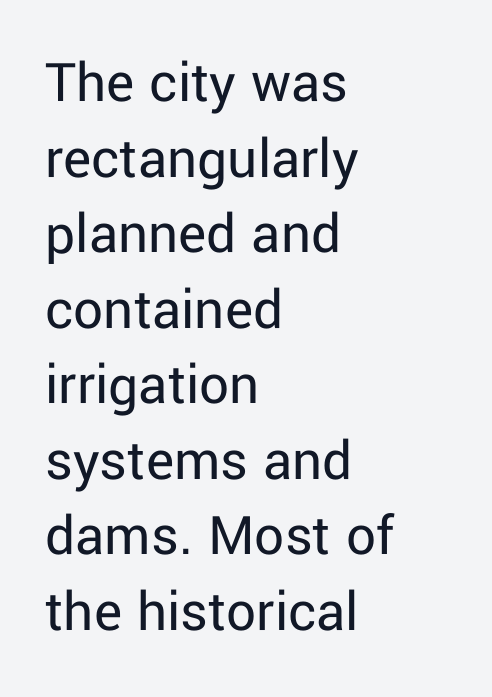
The image shows 59 px regular-weight sans-serif type, upright; set left-aligned, normal line spacing (1.28x), normal letter spacing, not underlined; low stroke contrast and a medium x-height.
